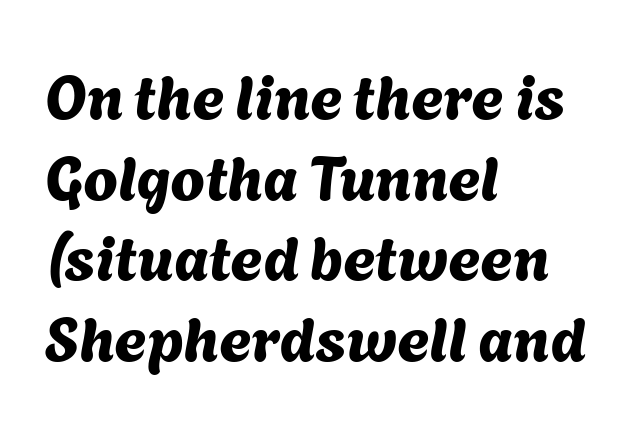
Q: Is the typeface a serif or a sans-serif typeface? A: Sans-serif.
Q: Is the text underlined? A: No.
Q: How is the paragraph aligned? A: Left-aligned.
Q: Is the spacing between letters normal or unusually wide? A: Normal.
Q: Is the spacing between lines tight, normal or loose? A: Normal.
Q: Width (condensed, normal, or wide)? A: Normal.
Q: Stroke contrast? A: Medium.
Q: x-height? A: Medium.
Q: Monospaced? A: No.
